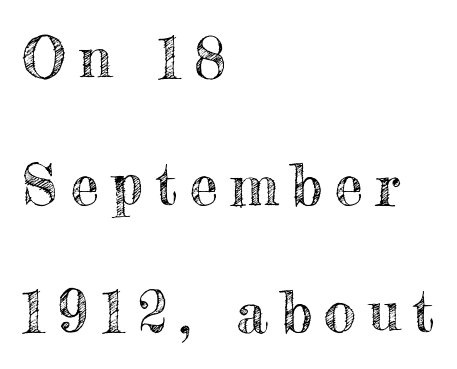
The image shows 58 px text type, upright; set left-aligned, loose line spacing (2.19x), unusually wide letter spacing (+0.21 em), not underlined; a small x-height.
